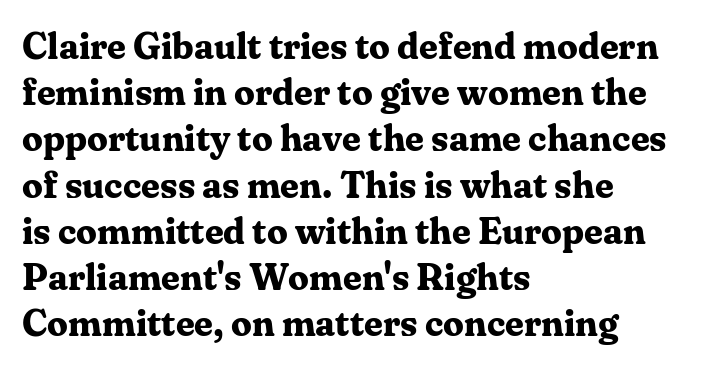
Q: Is the text bold? A: Yes.
Q: Is the text italic (slanted)? A: No, it is upright.
Q: Is the typeface a serif or a sans-serif typeface? A: Serif.
Q: Is the text underlined? A: No.
Q: How is the paragraph aligned? A: Left-aligned.
Q: Is the spacing between letters normal or unusually wide? A: Normal.
Q: Is the spacing between lines tight, normal or loose? A: Normal.
Q: Width (condensed, normal, or wide)? A: Normal.
Q: Stroke contrast? A: Medium.
Q: x-height? A: Medium.
Q: Monospaced? A: No.
